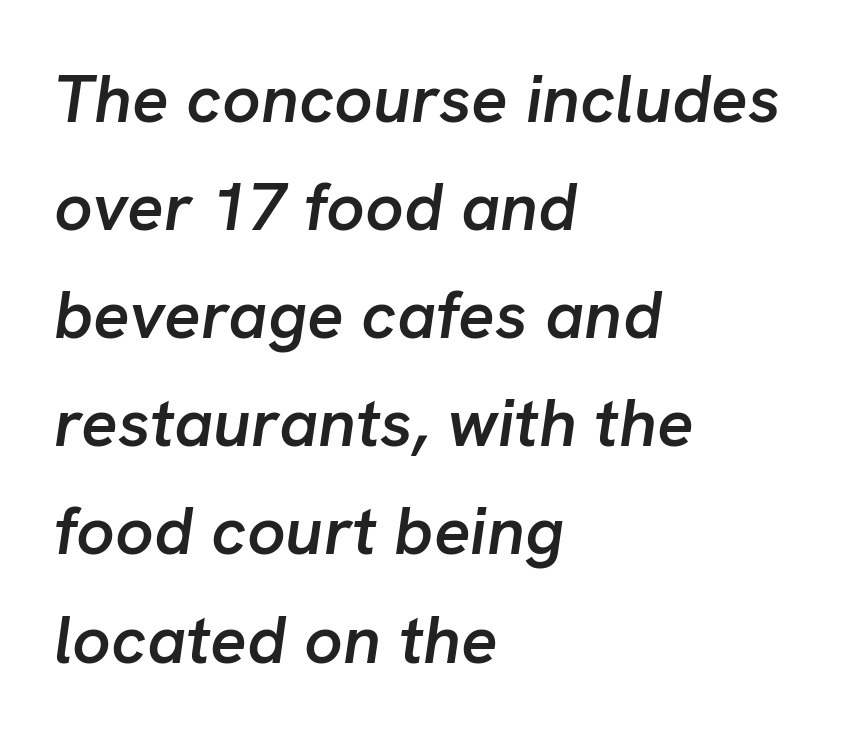
Q: Is the text bold? A: Semi-bold.
Q: Is the text italic (slanted)? A: Yes, it leans right by about 8 degrees.
Q: Is the text underlined? A: No.
Q: How is the paragraph aligned? A: Left-aligned.
Q: Is the spacing between letters normal or unusually wide? A: Normal.
Q: Is the spacing between lines tight, normal or loose? A: Normal.
Q: Width (condensed, normal, or wide)? A: Normal.
Q: Stroke contrast? A: Low.
Q: x-height? A: Medium.
Q: Monospaced? A: No.
